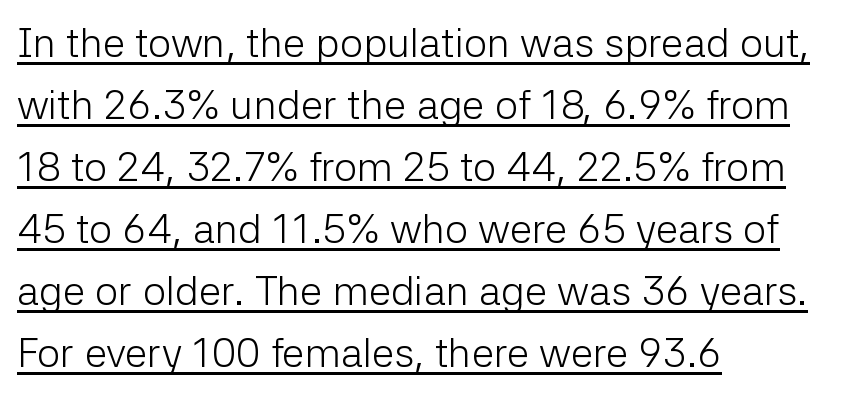
Q: Is the text bold? A: No.
Q: Is the text italic (slanted)? A: No, it is upright.
Q: Is the typeface a serif or a sans-serif typeface? A: Sans-serif.
Q: Is the text underlined? A: Yes.
Q: How is the paragraph aligned? A: Left-aligned.
Q: Is the spacing between letters normal or unusually wide? A: Normal.
Q: Is the spacing between lines tight, normal or loose? A: Normal.
Q: Width (condensed, normal, or wide)? A: Normal.
Q: Stroke contrast? A: Low.
Q: x-height? A: Medium.
Q: Monospaced? A: No.
